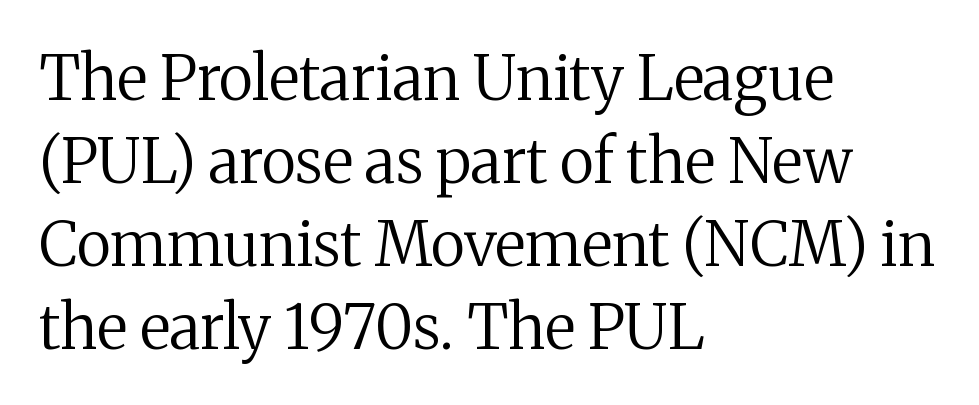
A normal amount of white space separates one row of letters from the next. Nothing unusual about the tracking: characters are spaced as the font intends. Think of a printed novel: that variable character pitch is what you see here. Designer's note — italics off, roman on. One-word summary of the alignment: left.
